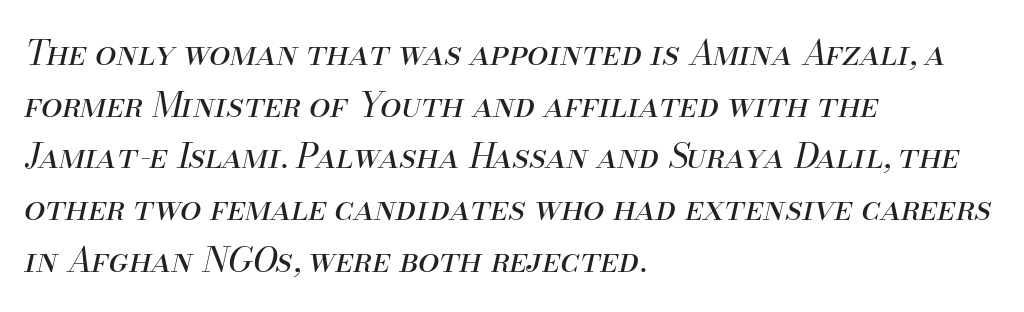
The passage is arranged the way most books set body copy — flush left. The area under the type is left untouched. The typesetting does not lean heavy: it is not bold. A typesetter would call this proportional, since set widths differ per character.
